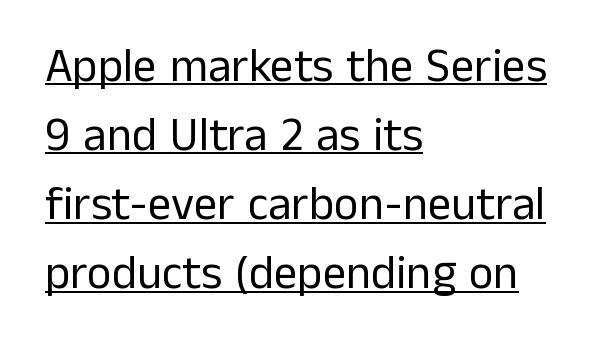
The image shows 47 px regular-weight sans-serif type, upright; set left-aligned, normal line spacing (1.47x), normal letter spacing, underlined; low stroke contrast and a medium x-height.
